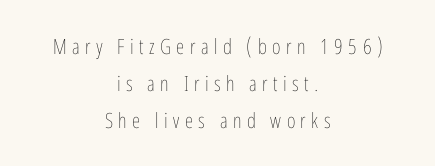
Style check: upright. Each stroke keeps to a modest, everyday thickness or less. Is the block centered? Yes — each line is placed symmetrically about the middle. Any mark beneath the type? The region is blank.
